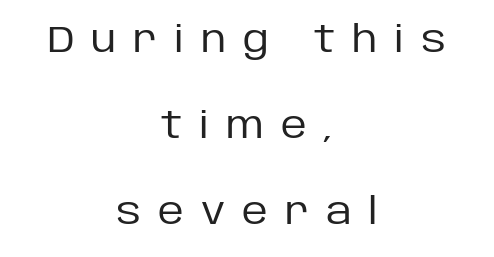
Q: Is the text bold? A: No.
Q: Is the text italic (slanted)? A: No, it is upright.
Q: Is the typeface a serif or a sans-serif typeface? A: Sans-serif.
Q: Is the text underlined? A: No.
Q: How is the paragraph aligned? A: Centered.
Q: Is the spacing between letters normal or unusually wide? A: Unusually wide.
Q: Is the spacing between lines tight, normal or loose? A: Loose.
Q: Width (condensed, normal, or wide)? A: Normal.
Q: Stroke contrast? A: Low.
Q: x-height? A: Large.
Q: Monospaced? A: No.
